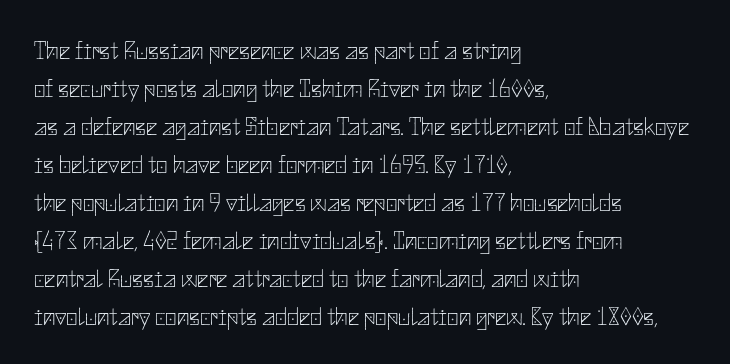
The font's upright variant was chosen for this text. The specimen omits any rule beneath the text block's lines. All the whitespace from short lines collects on the right. Tracking here is standard; glyphs follow each other at the usual distance.
